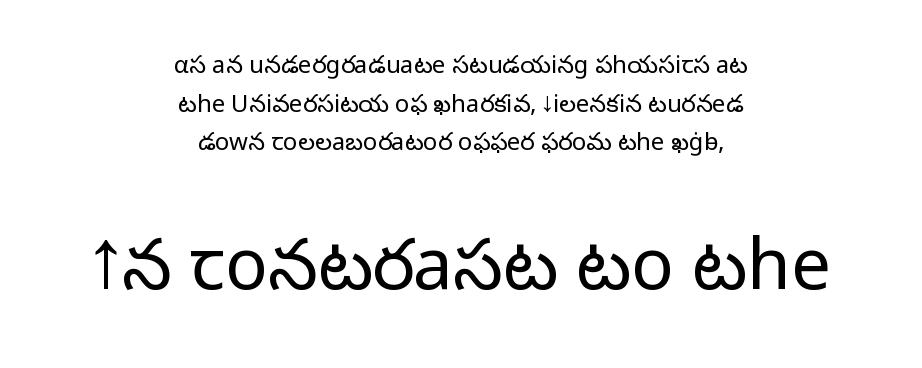
The image shows 71 px light sans-serif type, upright; set centered, normal line spacing (1.61x), normal letter spacing, not underlined; the second (bottom) block is 2.96x larger; low stroke contrast and a medium x-height.
